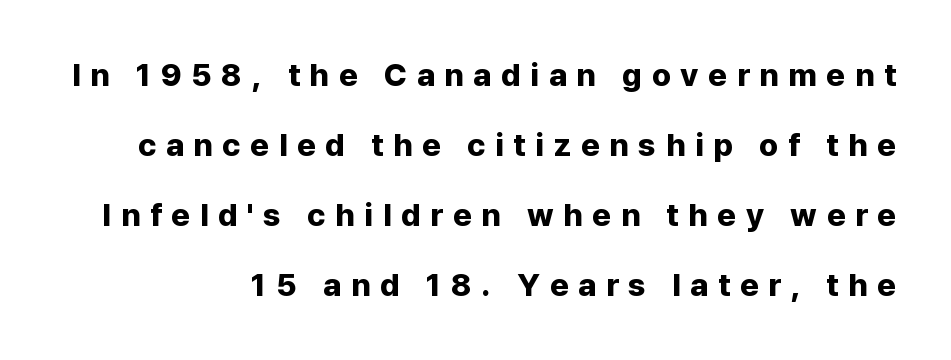
The image shows 32 px bold sans-serif type, upright; set right-aligned, loose line spacing (2.19x), unusually wide letter spacing (+0.3 em), not underlined; low stroke contrast and a medium x-height.
